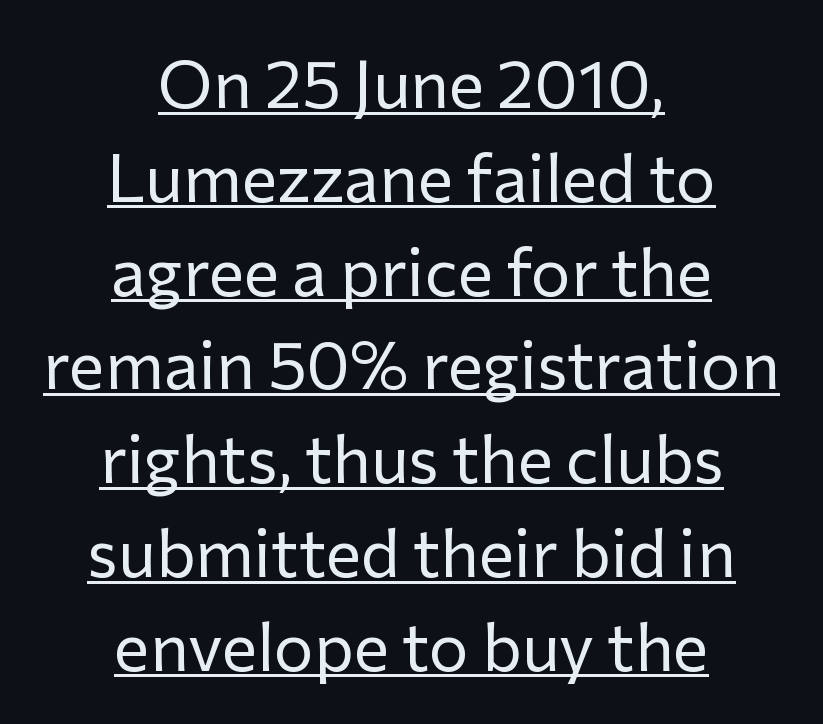
{"serif": "no", "italic": "no", "bold": "no", "weight": "regular", "width": "normal", "stroke_contrast": "low", "x_height": "medium", "monospaced": "no", "underline": "yes", "align": "center", "line_spacing": "normal", "line_spacing_ratio": 1.4, "letter_spacing": "normal", "letter_spacing_em": 0.0, "glyph_px": 67}
